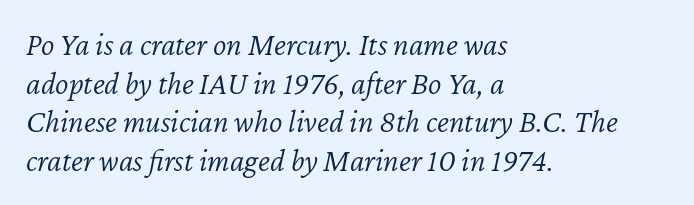
Q: Is the text bold? A: No.
Q: Is the text italic (slanted)? A: Yes, it leans right by about 12 degrees.
Q: Is the text underlined? A: No.
Q: How is the paragraph aligned? A: Left-aligned.
Q: Is the spacing between letters normal or unusually wide? A: Normal.
Q: Width (condensed, normal, or wide)? A: Normal.
Q: Stroke contrast? A: Low.
Q: x-height? A: Medium.
Q: Monospaced? A: No.
